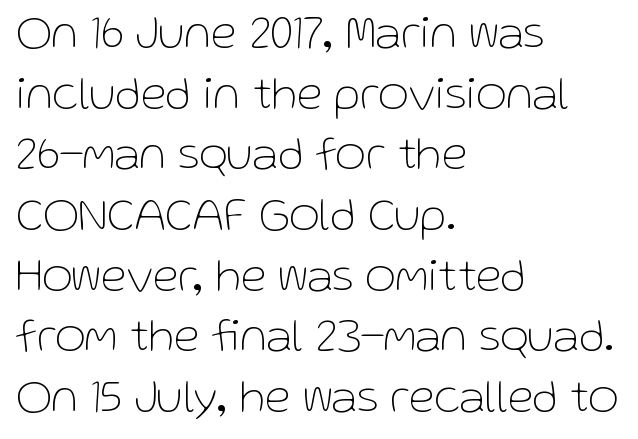
The image shows 47 px thin sans-serif type, upright; set left-aligned, normal line spacing (1.29x), normal letter spacing, not underlined; low stroke contrast and a medium x-height.
